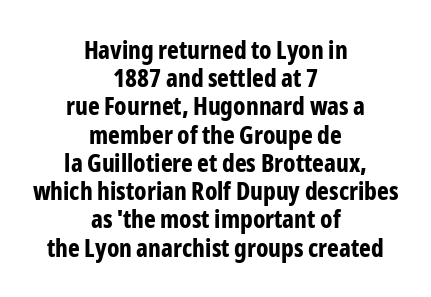
Check under the words: just untouched page. A typesetter would call this leading minimal, almost set solid. Designer's note — italics off, roman on. Does the weight exceed regular? Yes, all the way to bold. The paragraph shown floats in the horizontal middle.
